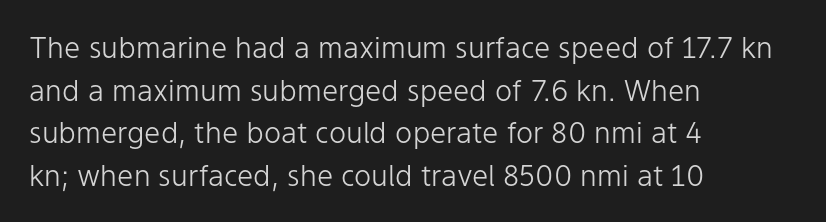
The image shows 29 px light sans-serif type, upright; set left-aligned, normal line spacing (1.47x), normal letter spacing, not underlined; low stroke contrast and a medium x-height.
